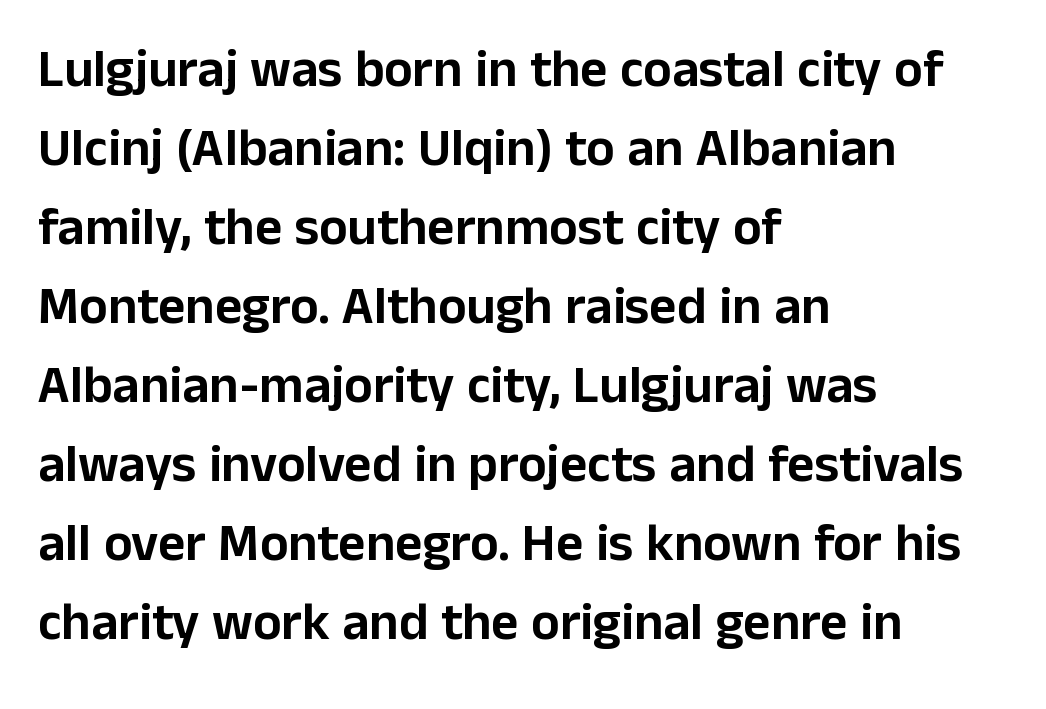
Type style note: lacks serifs. No extra tracking has been applied to these lines. Spacing verdict: proportional, widths tailored to each character. This sample keeps an unexceptional amount of space between lines. Just letters on the line, the space beneath them empty. A student would call this left alignment; a typographer would say flush left, rag right.
